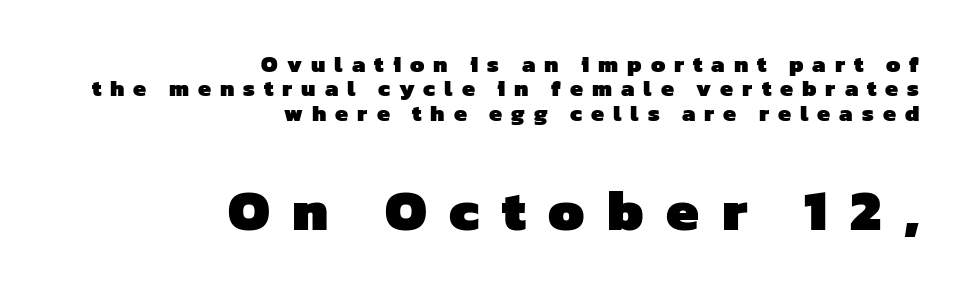
Q: Is the text bold? A: Yes.
Q: Is the typeface a serif or a sans-serif typeface? A: Sans-serif.
Q: Is the text underlined? A: No.
Q: How is the paragraph aligned? A: Right-aligned.
Q: Is the spacing between letters normal or unusually wide? A: Unusually wide.
Q: Is the spacing between lines tight, normal or loose? A: Tight.
Q: Which block of text is set in a larger size, the first (top) or the second (bottom)? A: The second (bottom) one.
Q: Width (condensed, normal, or wide)? A: Normal.
Q: Stroke contrast? A: Low.
Q: x-height? A: Medium.
Q: Monospaced? A: No.
